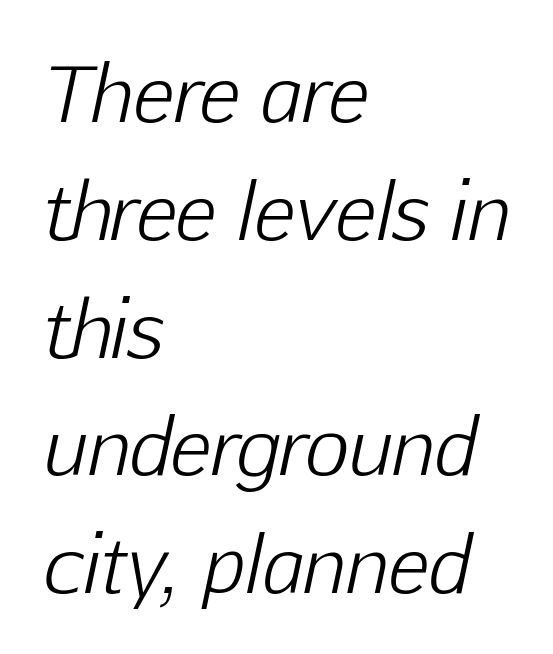
The weight tops out at a normal text grade. The text block is weighted toward the left margin, trailing off unevenly rightward. Here the designer chose a conventional face with non-uniform glyph widths. The specimen omits any rule beneath the text block's lines.
